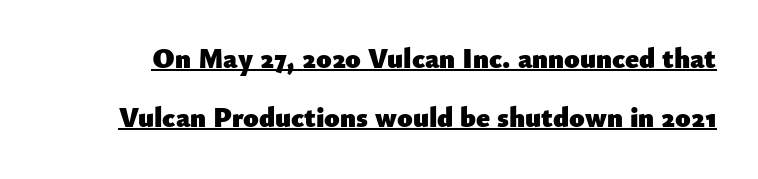
Q: Is the text bold? A: Yes.
Q: Is the text italic (slanted)? A: No, it is upright.
Q: Is the typeface a serif or a sans-serif typeface? A: Sans-serif.
Q: Is the text underlined? A: Yes.
Q: Is the spacing between letters normal or unusually wide? A: Normal.
Q: Is the spacing between lines tight, normal or loose? A: Loose.
Q: Width (condensed, normal, or wide)? A: Normal.
Q: Stroke contrast? A: Low.
Q: x-height? A: Small.
Q: Monospaced? A: No.
